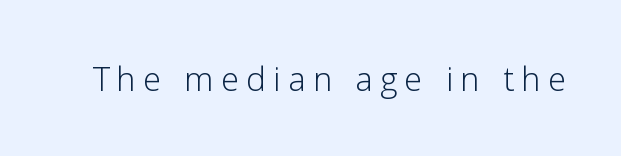
Each letter keeps its own natural width here, so spacing adapts to shape. Is the stroke heavy? The answer is a plain regular-or-lighter. Plain, unruled lines of type. Each word looks stretched out because of the extra space between its letters.
